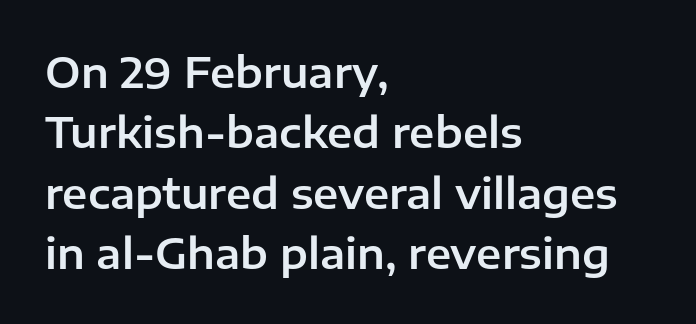
{"serif": "no", "italic": "no", "width": "normal", "stroke_contrast": "low", "x_height": "medium", "monospaced": "no", "underline": "no", "align": "left", "line_spacing": "normal", "line_spacing_ratio": 1.47, "letter_spacing": "normal", "letter_spacing_em": 0.0, "glyph_px": 41}
